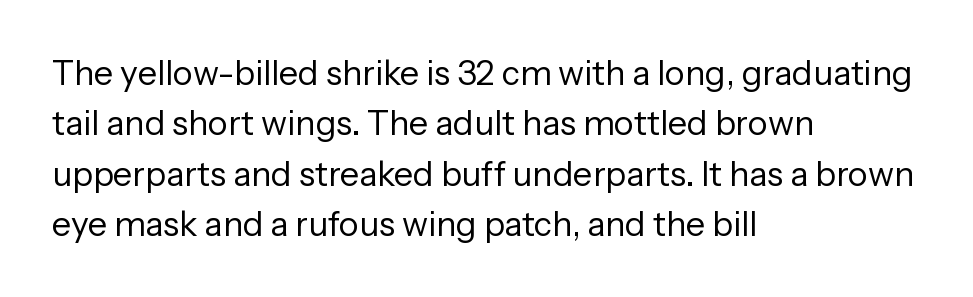
How would I describe the line gaps? Plain and ordinary. The string is rendered with underlining switched off. These lines are set flush left with a ragged right edge. How are the letters spaced? Ordinarily, with no added tracking. The font's upright variant was chosen for this text. The rendering uses natural spacing where letterforms have individual widths.
